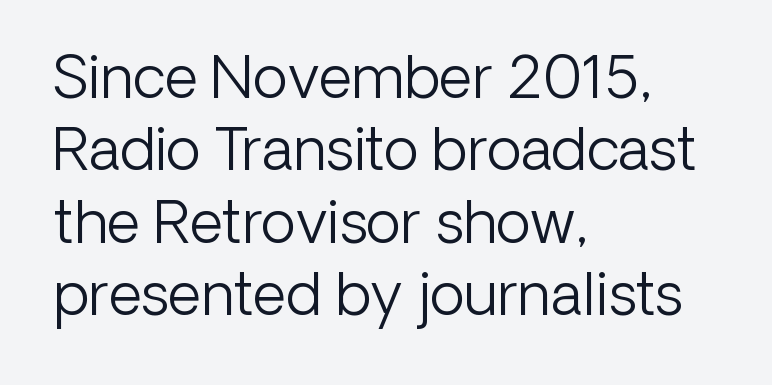
{"serif": "no", "italic": "no", "bold": "no", "weight": "light", "width": "normal", "stroke_contrast": "low", "x_height": "medium", "monospaced": "no", "underline": "no", "align": "left", "line_spacing": "normal", "line_spacing_ratio": 1.25, "letter_spacing": "normal", "letter_spacing_em": 0.0, "glyph_px": 58}
